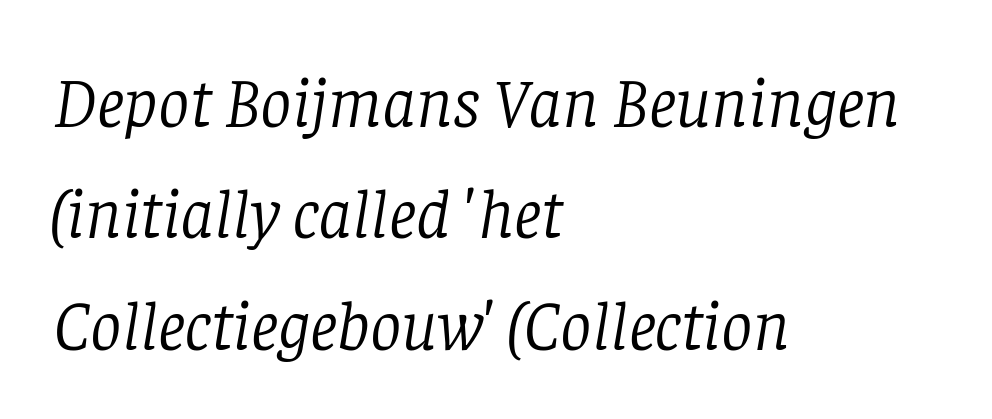
The strokes are not fattened; the text isn't bold. Descenders are the only things crossing below the line. Horizontally, the lines are justified to the leading edge only. The rows are spaced the way most documents space them. Are there feet on the stems? There are — it's a serif. Tall strokes in this sample are angled rather than plumb.
